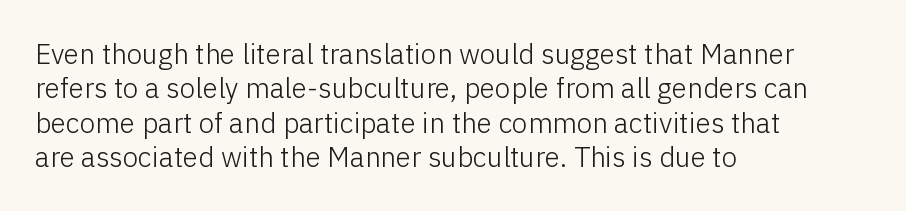
Q: Is the text bold? A: No.
Q: Is the text italic (slanted)? A: No, it is upright.
Q: Is the typeface a serif or a sans-serif typeface? A: Sans-serif.
Q: Is the text underlined? A: No.
Q: How is the paragraph aligned? A: Left-aligned.
Q: Is the spacing between letters normal or unusually wide? A: Normal.
Q: Width (condensed, normal, or wide)? A: Normal.
Q: Stroke contrast? A: Low.
Q: x-height? A: Medium.
Q: Monospaced? A: No.
